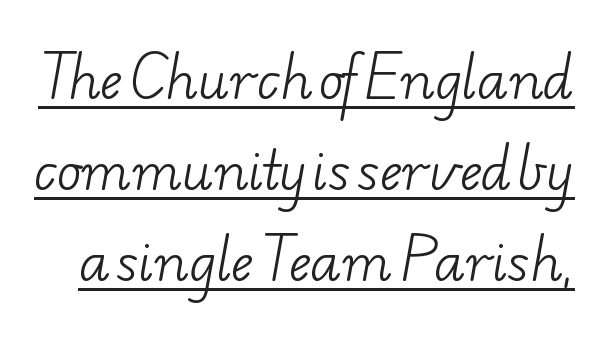
{"serif": "yes", "bold": "no", "weight": "light", "width": "wide", "stroke_contrast": "low", "x_height": "small", "monospaced": "no", "underline": "yes", "line_spacing_ratio": 1.75, "letter_spacing": "normal", "letter_spacing_em": 0.0, "glyph_px": 52}
